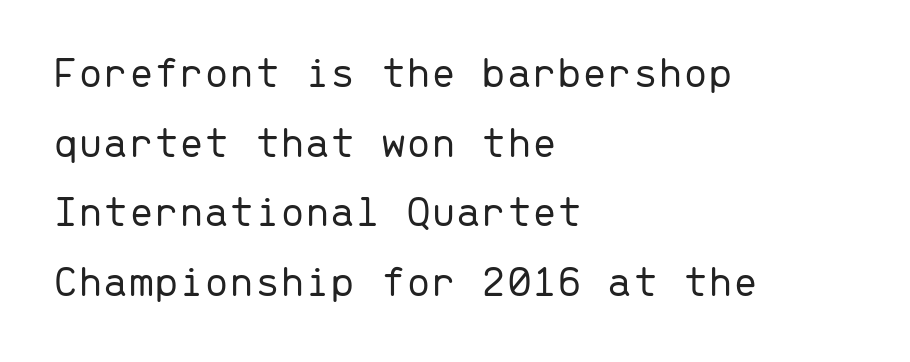
The image shows 45 px light sans-serif type, upright, monospaced; set left-aligned, normal line spacing (1.55x), normal letter spacing, not underlined; low stroke contrast and a medium x-height.
